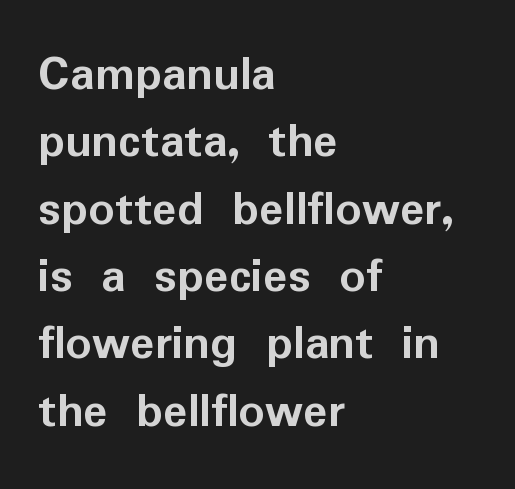
The image shows 51 px semibold sans-serif type, upright; set left-aligned, normal line spacing (1.32x), normal letter spacing, not underlined; low stroke contrast and a medium x-height.
